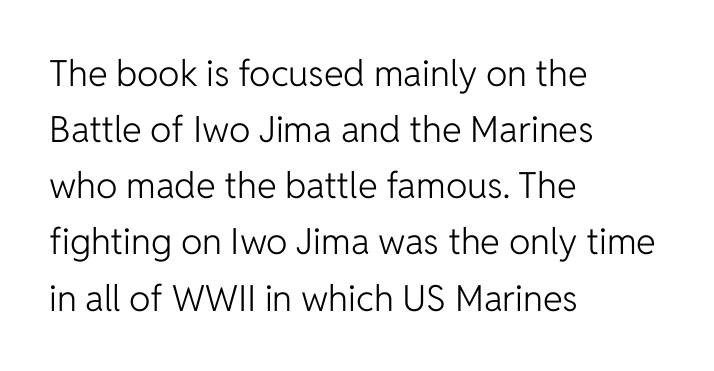
The image shows 36 px light sans-serif type, upright; set left-aligned, normal line spacing (1.56x), normal letter spacing, not underlined; low stroke contrast and a medium x-height.
